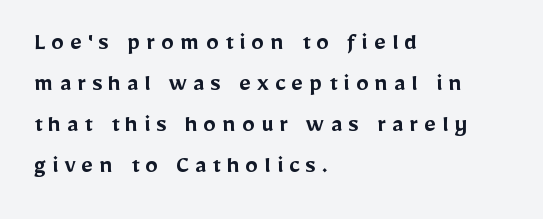
Q: Is the text bold? A: Semi-bold.
Q: Is the text italic (slanted)? A: No, it is upright.
Q: Is the text underlined? A: No.
Q: How is the paragraph aligned? A: Left-aligned.
Q: Is the spacing between letters normal or unusually wide? A: Unusually wide.
Q: Is the spacing between lines tight, normal or loose? A: Normal.
